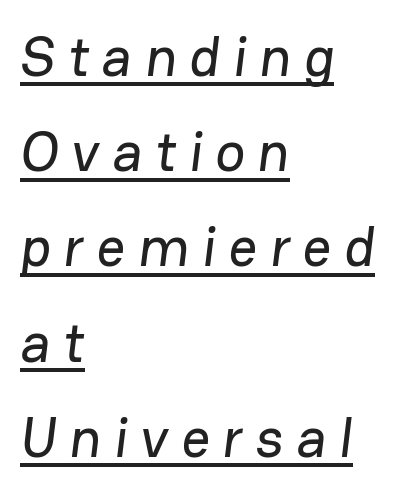
The rendered words wear a rule along their underside. Compared with a centered layout, this one pins lines to the left instead. Each letter keeps its own natural width here, so spacing adapts to shape. A typesetter would call this leading conventional body-copy spacing.
